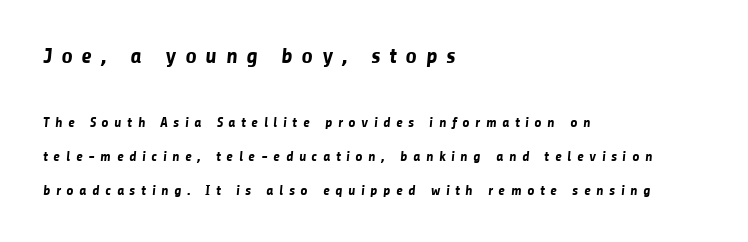
These words are printed bold, with thick strokes throughout. Words appear elongated and porous because spacing is wide. Size hierarchy here favors the leading block over the trailing one. The typesetter chose a ragged-right arrangement here. The area under the type is left untouched. Baseline-to-baseline distance is far greater than the letter height.
